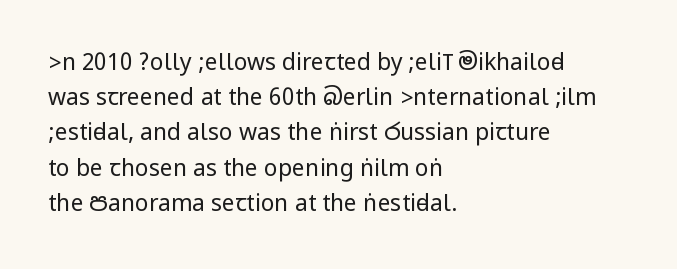
Q: Is the text bold? A: No.
Q: Is the text italic (slanted)? A: No, it is upright.
Q: Is the text underlined? A: No.
Q: How is the paragraph aligned? A: Left-aligned.
Q: Is the spacing between letters normal or unusually wide? A: Normal.
Q: Is the spacing between lines tight, normal or loose? A: Normal.
